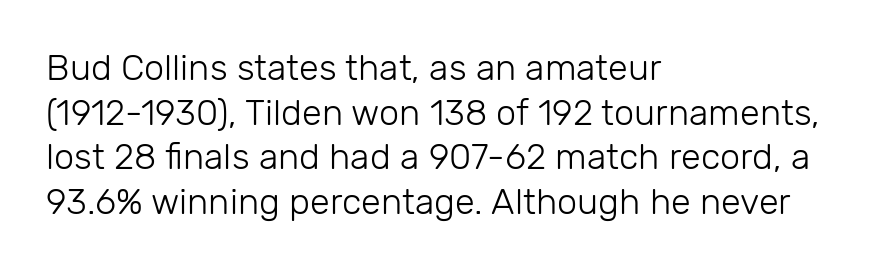
{"serif": "no", "italic": "no", "bold": "no", "weight": "light", "width": "normal", "stroke_contrast": "low", "x_height": "medium", "monospaced": "no", "underline": "no", "align": "left", "line_spacing_ratio": 1.24, "letter_spacing": "normal", "letter_spacing_em": 0.0, "glyph_px": 36}
